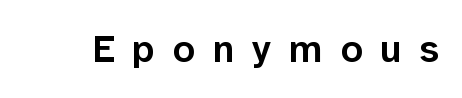
{"serif": "no", "italic": "no", "bold": "semi", "weight": "semibold", "width": "normal", "stroke_contrast": "low", "x_height": "medium", "monospaced": "no", "underline": "no", "letter_spacing": "wide", "letter_spacing_em": 0.45, "glyph_px": 39}
